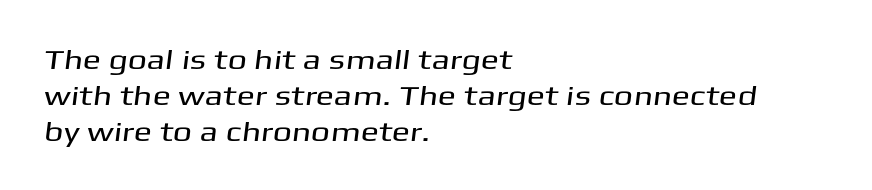
{"underline": "no", "align": "left", "line_spacing": "normal", "line_spacing_ratio": 1.33, "letter_spacing": "normal", "letter_spacing_em": 0.0, "glyph_px": 27}
